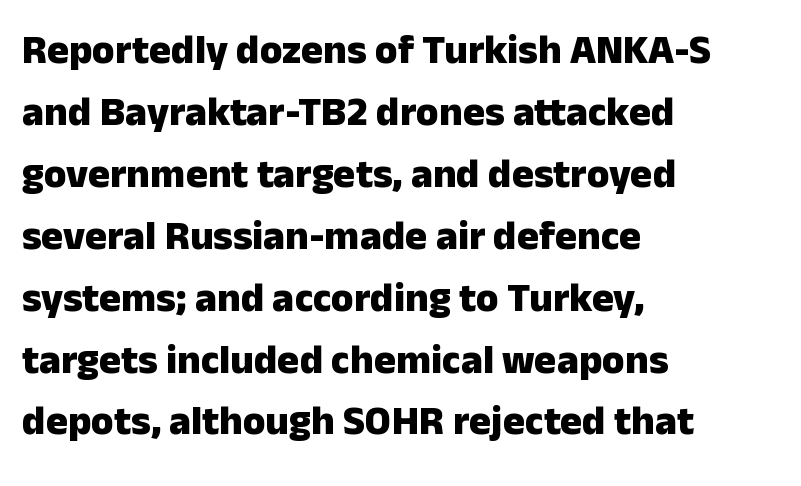
The image shows 41 px heavy sans-serif type, upright; set left-aligned, normal line spacing (1.51x), normal letter spacing, not underlined; low stroke contrast and a medium x-height.
